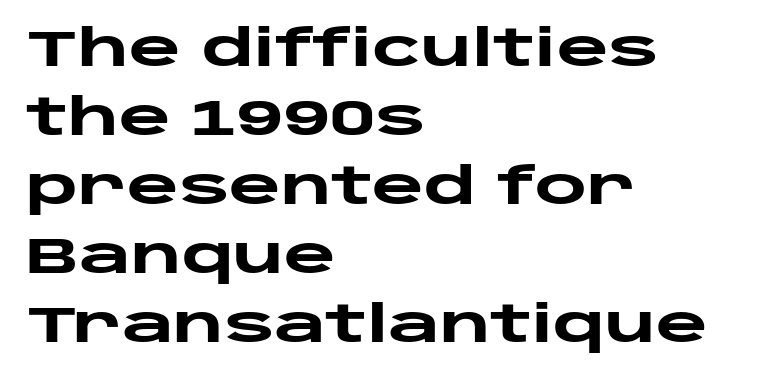
Q: Is the text bold? A: Yes.
Q: Is the text italic (slanted)? A: No, it is upright.
Q: Is the typeface a serif or a sans-serif typeface? A: Sans-serif.
Q: Is the text underlined? A: No.
Q: How is the paragraph aligned? A: Left-aligned.
Q: Is the spacing between letters normal or unusually wide? A: Normal.
Q: Is the spacing between lines tight, normal or loose? A: Normal.
Q: Width (condensed, normal, or wide)? A: Wide.
Q: Stroke contrast? A: Low.
Q: x-height? A: Large.
Q: Monospaced? A: No.
